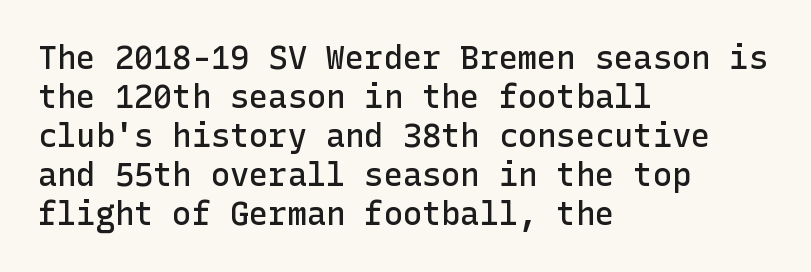
The image shows 32 px semibold sans-serif type, upright; set left-aligned, line spacing 1.22x, normal letter spacing, not underlined; low stroke contrast and a medium x-height.
